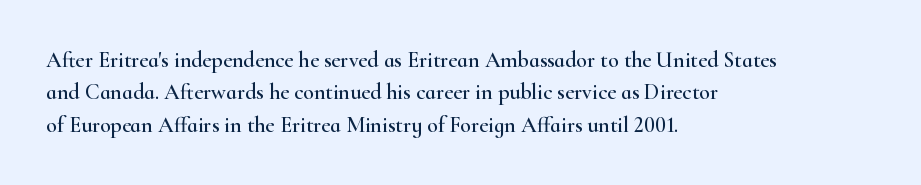
Bare-footed words on every line. The space between consecutive lines is moderate. Caption: standard tracking, unaltered. The lettering holds an erect, upright posture throughout. The text block is weighted toward the left margin, trailing off unevenly rightward.
